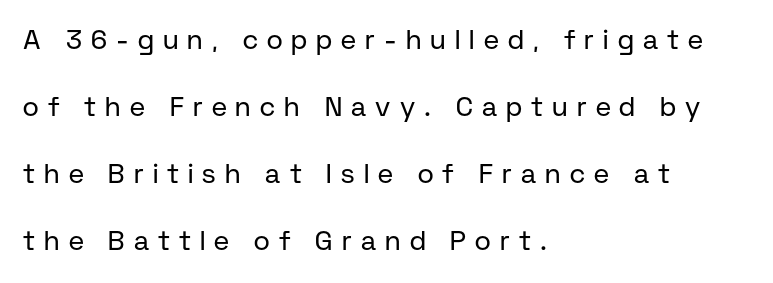
{"italic": "no", "bold": "no", "underline": "no", "align": "left", "line_spacing": "loose", "line_spacing_ratio": 2.48, "letter_spacing": "wide", "letter_spacing_em": 0.34, "glyph_px": 27}
